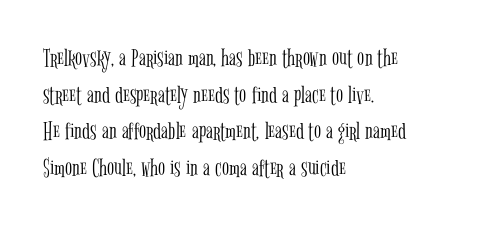
In CSS terms this would be text-align: left. The words here are not underlined. The font is comparable to plain body text, perhaps lighter. Every character sits straight up, as roman type does. The vertical gap from one line to the next is medium. Compared with typical body copy, the letter spacing here is the same.
